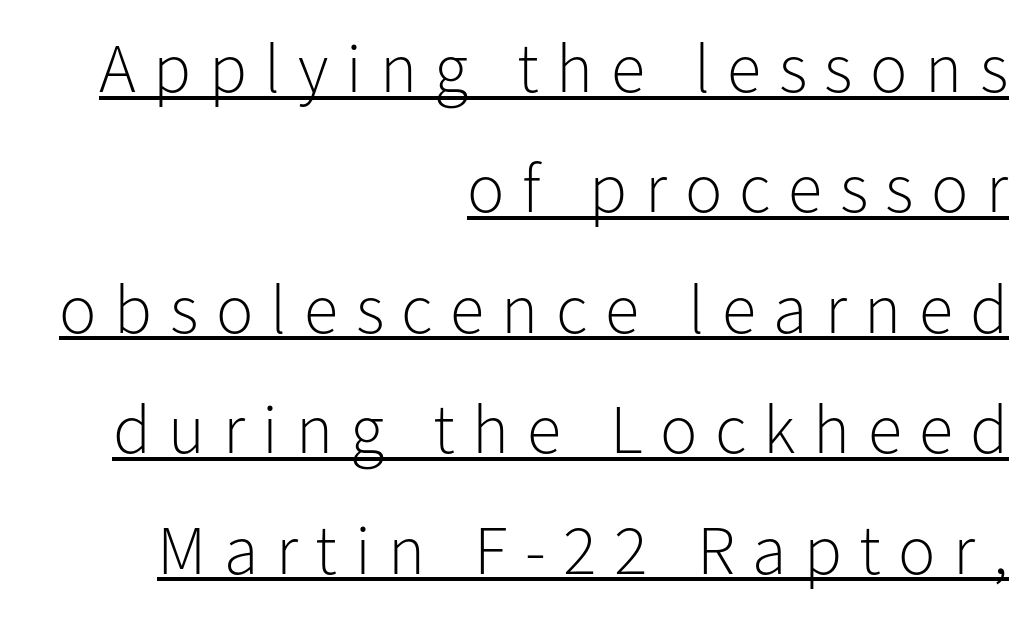
{"serif": "no", "italic": "no", "bold": "no", "weight": "light", "width": "normal", "stroke_contrast": "low", "x_height": "medium", "monospaced": "no", "underline": "yes", "align": "right", "line_spacing_ratio": 1.72, "letter_spacing": "wide", "letter_spacing_em": 0.25, "glyph_px": 70}
